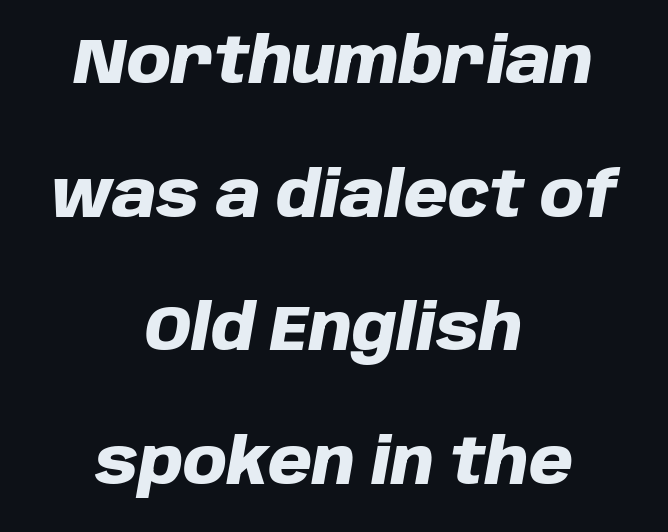
There's an unmistakable incline to the writing here. Every row of glyphs is offset so its center matches the block's center. A typesetter would call this zero additional tracking. The passage shown is typed in a proportional face where columns would drift.
